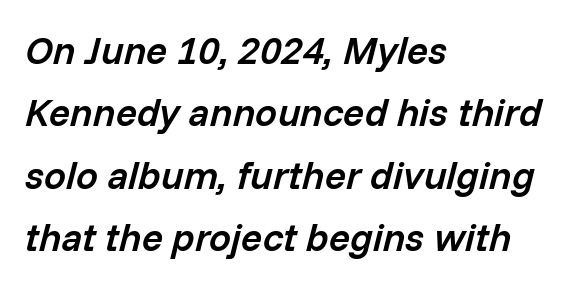
{"italic": "yes", "lean": "right", "slant_degrees": 14, "bold": "semi", "weight": "semibold", "width": "normal", "stroke_contrast": "low", "x_height": "medium", "monospaced": "no", "underline": "no", "align": "left", "line_spacing": "normal", "line_spacing_ratio": 1.6, "letter_spacing": "normal", "letter_spacing_em": 0.0, "glyph_px": 39}
